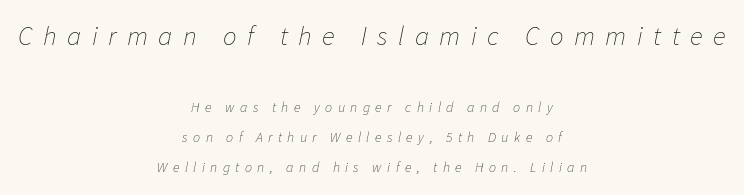
{"italic": "yes", "lean": "right", "slant_degrees": 11, "bold": "no", "underline": "no", "align": "center", "line_spacing": "loose", "line_spacing_ratio": 2.16, "letter_spacing": "wide", "letter_spacing_em": 0.39, "larger_block": "first", "size_ratio": 1.93, "glyph_px": 27}
